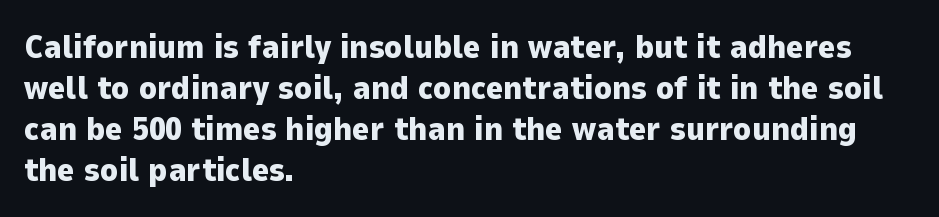
{"serif": "no", "italic": "no", "bold": "yes", "weight": "heavy", "width": "normal", "stroke_contrast": "low", "x_height": "medium", "monospaced": "no", "underline": "no", "align": "left", "line_spacing_ratio": 1.24, "letter_spacing": "normal", "letter_spacing_em": 0.0, "glyph_px": 33}
